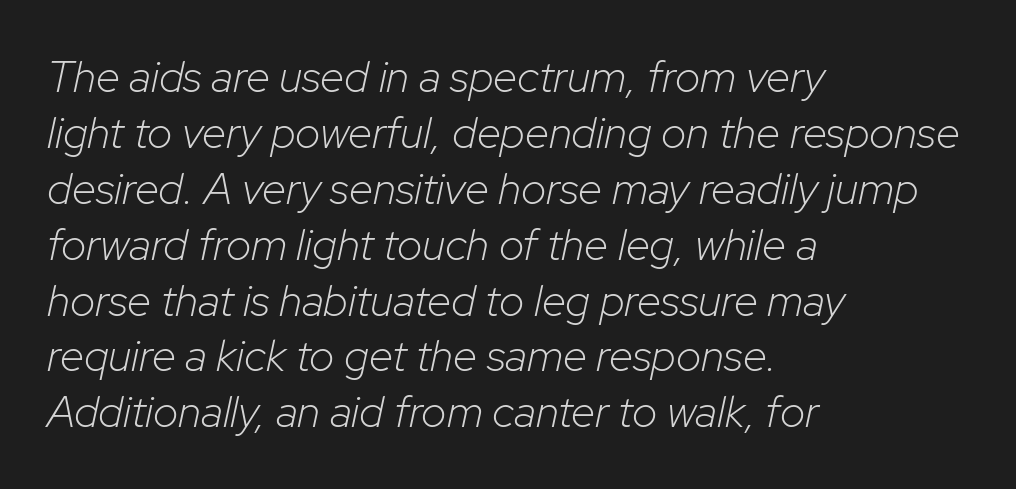
Q: Is the text bold? A: No.
Q: Is the text italic (slanted)? A: Yes, it leans right by about 12 degrees.
Q: Is the text underlined? A: No.
Q: How is the paragraph aligned? A: Left-aligned.
Q: Is the spacing between letters normal or unusually wide? A: Normal.
Q: Is the spacing between lines tight, normal or loose? A: Normal.
Q: Width (condensed, normal, or wide)? A: Normal.
Q: Stroke contrast? A: Low.
Q: x-height? A: Medium.
Q: Monospaced? A: No.
